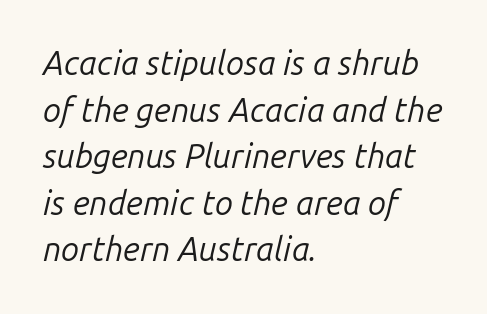
The letterforms sit at book weight or below. Between one letter and the next there's only the usual sliver of space. Note the varied advance widths — an 'i' is clearly narrower than an 'm'. Regarding leading, the lines here are spaced in the standard way.
